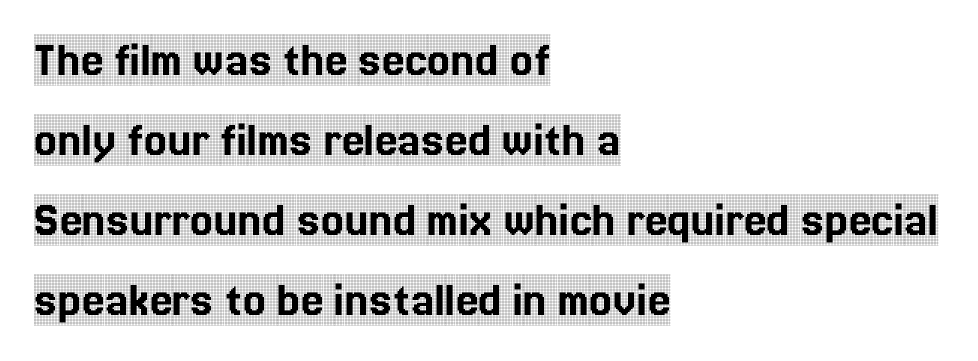
The image shows 51 px condensed serif type, upright; set left-aligned, normal line spacing (1.57x), normal letter spacing, not underlined; a large x-height.
